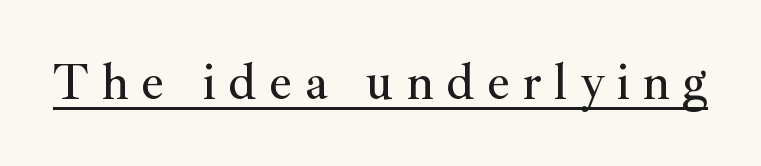
The image shows 51 px serif type, upright; set unusually wide letter spacing (+0.24 em), underlined; medium stroke contrast and a small x-height.
